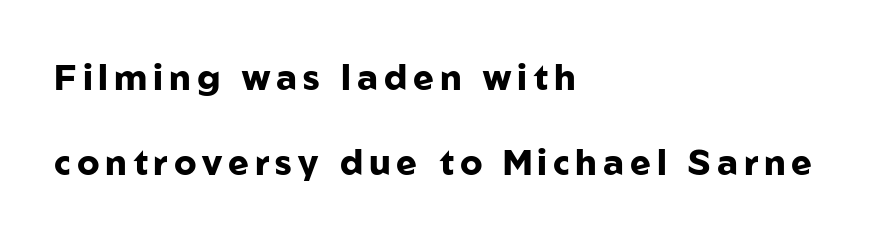
Q: Is the text bold? A: Yes.
Q: Is the text italic (slanted)? A: No, it is upright.
Q: Is the typeface a serif or a sans-serif typeface? A: Sans-serif.
Q: Is the text underlined? A: No.
Q: How is the paragraph aligned? A: Left-aligned.
Q: Is the spacing between lines tight, normal or loose? A: Loose.
Q: Width (condensed, normal, or wide)? A: Normal.
Q: Stroke contrast? A: Low.
Q: x-height? A: Medium.
Q: Monospaced? A: No.
